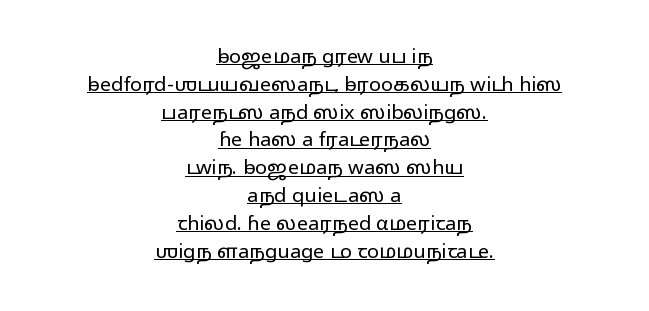
Looks like someone drew a line under every word here. A typesetter would call this leading conventional body-copy spacing. This sample uses an upright cut, with every glyph sitting square on the baseline. Does extra space separate the letters? No, they use regular spacing.
